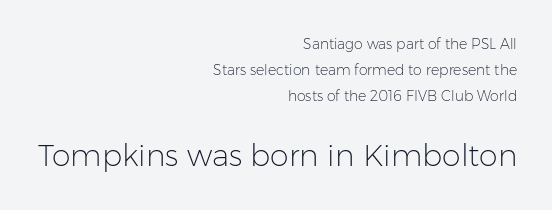
A student would call this right alignment; a typographer would say flush right, rag left. The passage shown is typed in a proportional face where columns would drift. Reading top to bottom, the characters get bigger at the block break. Tracking here is standard; glyphs follow each other at the usual distance.
